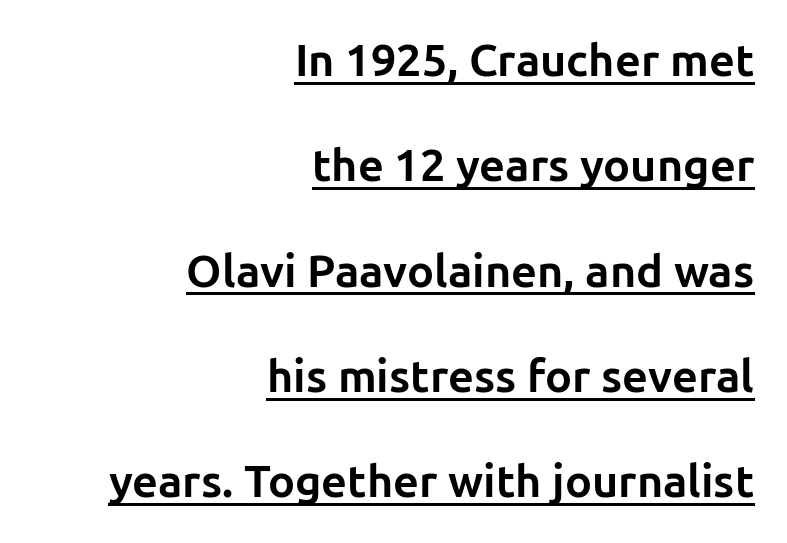
{"serif": "no", "italic": "no", "bold": "yes", "weight": "bold", "width": "normal", "stroke_contrast": "low", "x_height": "medium", "monospaced": "no", "underline": "yes", "align": "right", "line_spacing": "loose", "line_spacing_ratio": 2.34, "letter_spacing": "normal", "letter_spacing_em": 0.0, "glyph_px": 45}
